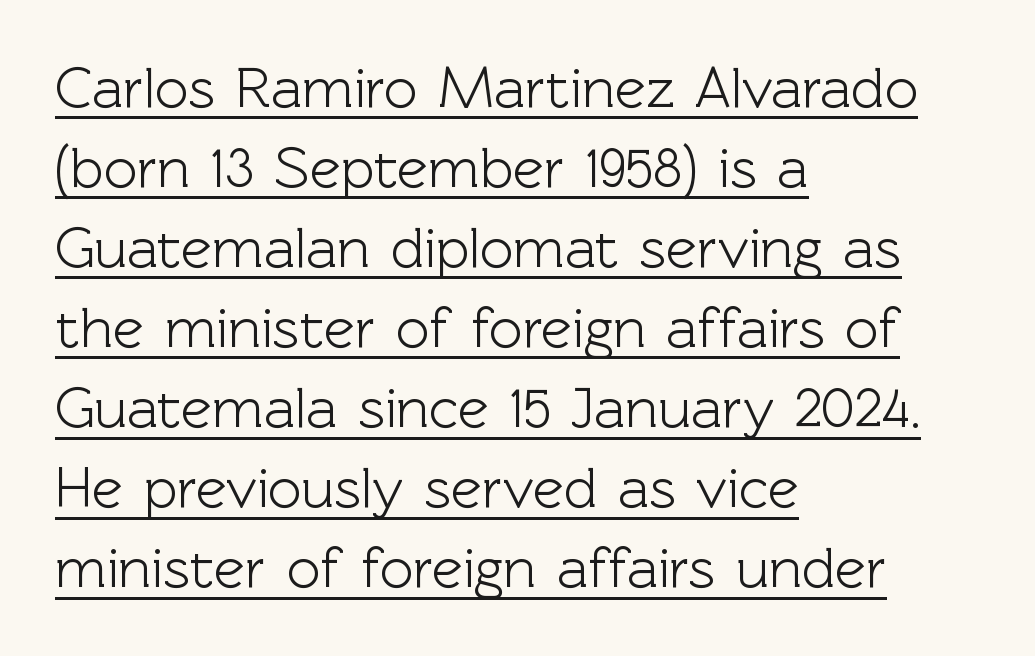
Designer's note — italics off, roman on. This sample uses plain, unmodified letter spacing. This sample is left-justified, so line endings fall wherever the words run out. Each line of the rendering has a horizontal stroke beneath the glyphs. To sum up the face: it is a sans, with no serifs.
